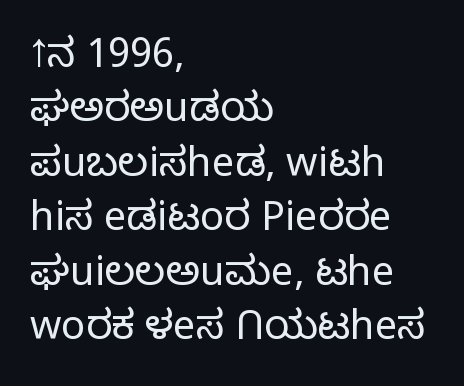
{"serif": "no", "italic": "no", "bold": "no", "weight": "light", "width": "normal", "stroke_contrast": "low", "x_height": "medium", "monospaced": "no", "underline": "no", "align": "left", "line_spacing": "normal", "line_spacing_ratio": 1.36, "letter_spacing": "normal", "letter_spacing_em": 0.0, "glyph_px": 40}
